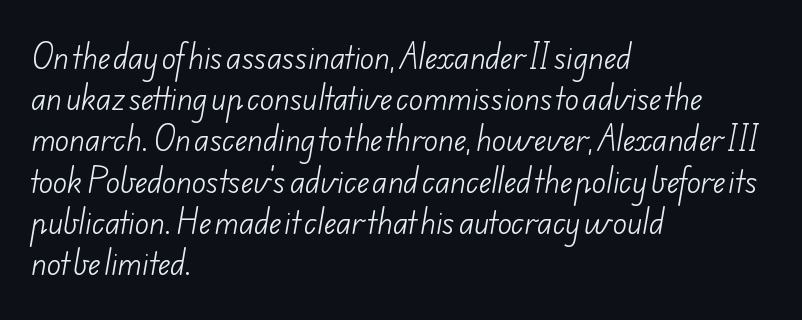
The paragraph shown leans on its left margin. Short note: letters normally spaced. Unmarked baselines from the first word to the last. The strokes carry an ordinary text weight at most. The letters advance in unequal steps, a hallmark of proportional type. Letterform terminals end flat and unadorned throughout the passage.
